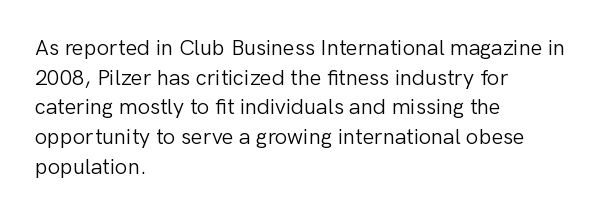
Unmarked baselines from the first word to the last. The designer left line spacing at the default. The rendering anchors every line to the left-hand side. The gaps between neighbouring characters are ordinary and unremarkable. The type sits square on the baseline with zero lean.
